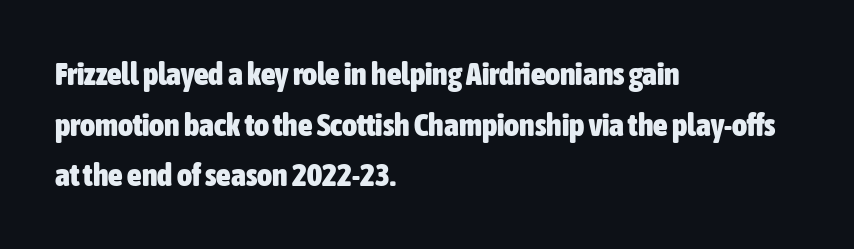
The image shows 32 px heavy, condensed sans-serif type, upright; set left-aligned, normal line spacing (1.58x), normal letter spacing, not underlined; low stroke contrast and a medium x-height.
